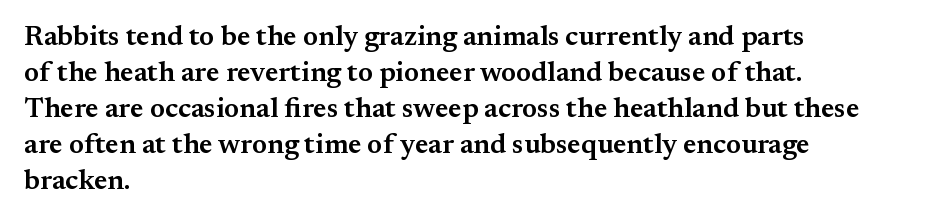
{"serif": "yes", "italic": "no", "bold": "semi", "weight": "semibold", "width": "normal", "stroke_contrast": "medium", "x_height": "small", "monospaced": "no", "underline": "no", "align": "left", "line_spacing": "normal", "line_spacing_ratio": 1.29, "letter_spacing": "normal", "letter_spacing_em": 0.0, "glyph_px": 28}
